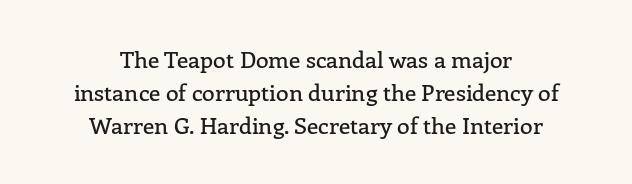
Q: Is the text italic (slanted)? A: No, it is upright.
Q: Is the text underlined? A: No.
Q: How is the paragraph aligned? A: Centered.
Q: Is the spacing between letters normal or unusually wide? A: Normal.
Q: Is the spacing between lines tight, normal or loose? A: Normal.
